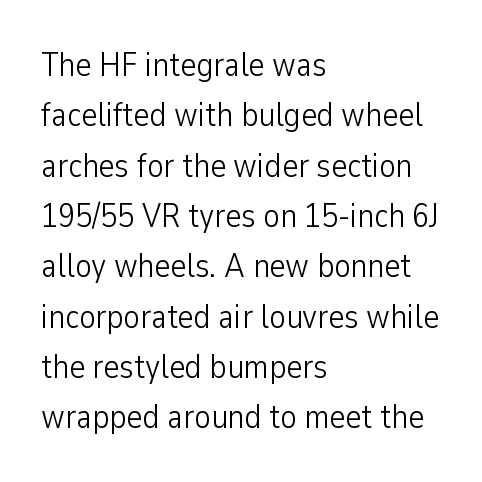
{"serif": "no", "italic": "no", "bold": "no", "weight": "light", "width": "condensed", "stroke_contrast": "low", "x_height": "medium", "monospaced": "no", "underline": "no", "align": "left", "line_spacing": "normal", "line_spacing_ratio": 1.48, "letter_spacing": "normal", "letter_spacing_em": 0.0, "glyph_px": 34}
